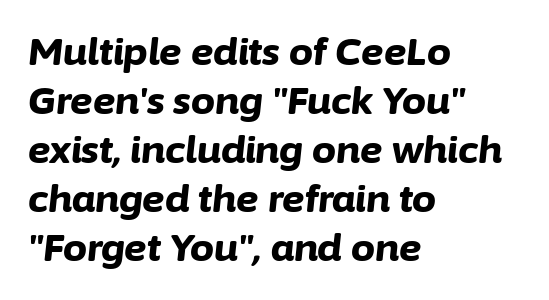
Casual observation: everything's shoved over to the left. Tracking here is standard; glyphs follow each other at the usual distance. This sample has the flowing, uneven cadence of proportional lettering. Tall strokes in this sample are angled rather than plumb. A normal amount of white space separates one row of letters from the next.
